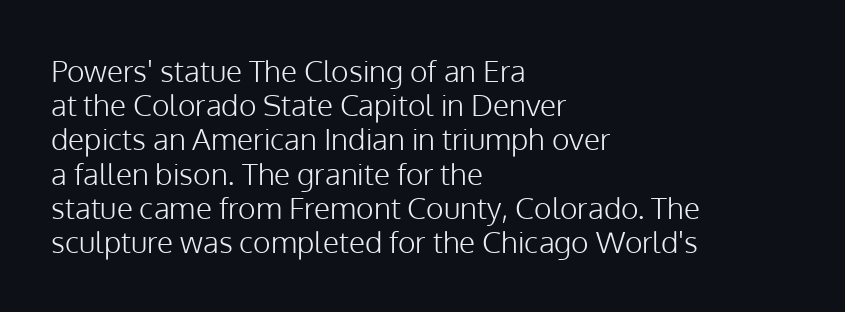
{"serif": "no", "italic": "no", "bold": "no", "weight": "light", "width": "normal", "stroke_contrast": "low", "x_height": "medium", "monospaced": "no", "underline": "no", "align": "left", "line_spacing": "tight", "line_spacing_ratio": 1.14, "letter_spacing": "normal", "letter_spacing_em": 0.0, "glyph_px": 30}
